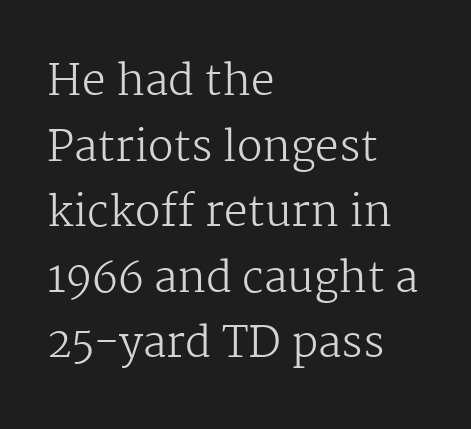
The lettering holds an erect, upright posture throughout. These lines are composed in type with serifs. Heaviness? Minimal to ordinary, like unemphasized prose. Is the block centered? No — it sits flush against the left margin.
